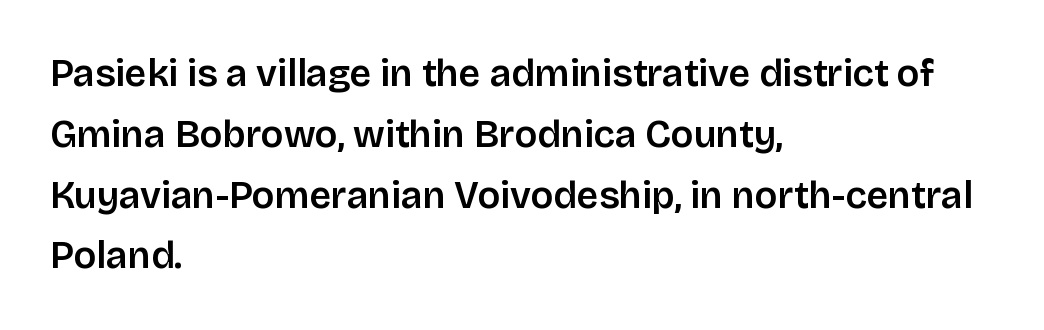
The image shows 38 px semibold sans-serif type, upright; set left-aligned, normal line spacing (1.6x), normal letter spacing, not underlined; low stroke contrast and a large x-height.
